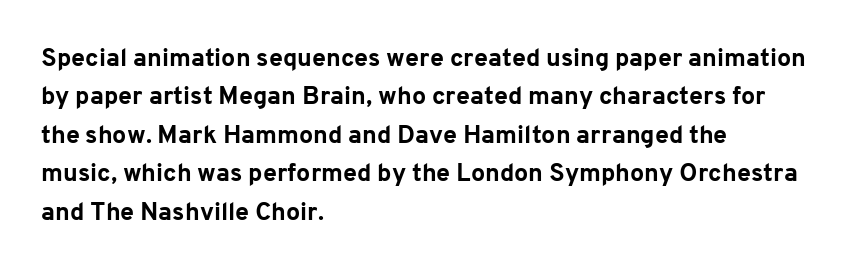
Q: Is the text bold? A: Yes.
Q: Is the text italic (slanted)? A: No, it is upright.
Q: Is the text underlined? A: No.
Q: How is the paragraph aligned? A: Left-aligned.
Q: Is the spacing between letters normal or unusually wide? A: Normal.
Q: Is the spacing between lines tight, normal or loose? A: Normal.
